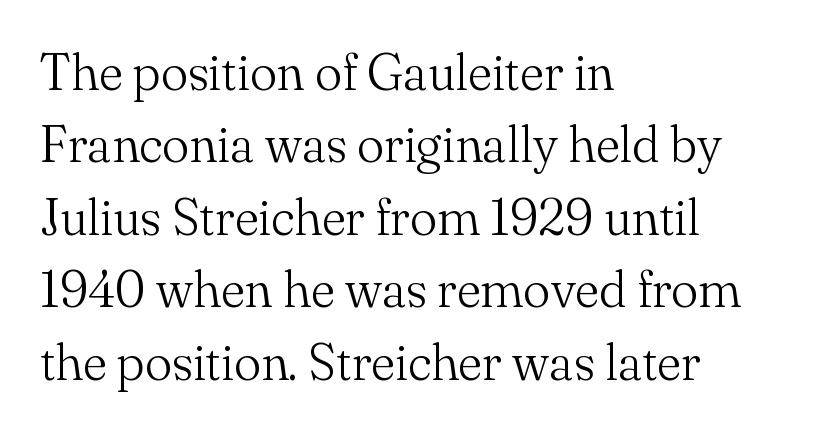
The image shows 51 px light serif type, upright; set left-aligned, normal line spacing (1.42x), normal letter spacing, not underlined; medium stroke contrast and a small x-height.
